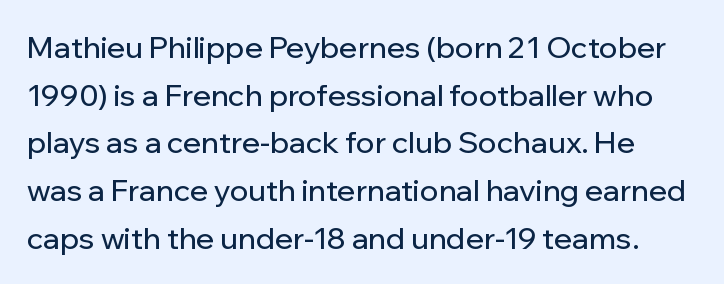
{"serif": "no", "italic": "no", "width": "normal", "stroke_contrast": "low", "x_height": "medium", "monospaced": "no", "underline": "no", "line_spacing": "normal", "line_spacing_ratio": 1.59, "letter_spacing": "normal", "letter_spacing_em": 0.0, "glyph_px": 30}
